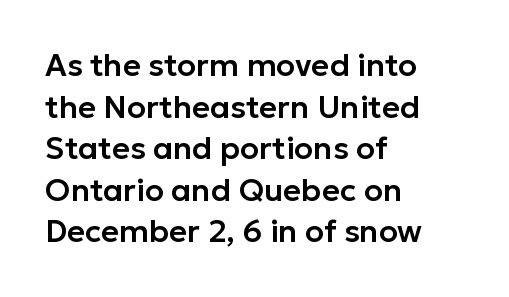
The image shows 31 px sans-serif type, upright; set left-aligned, normal line spacing (1.34x), normal letter spacing, not underlined; low stroke contrast and a medium x-height.
